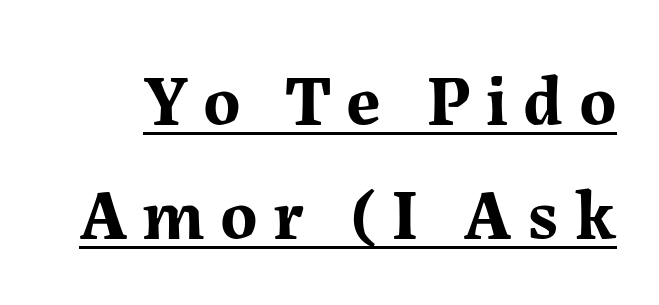
Is this a fixed-width face? No — the glyphs have proportional, varying widths. Does the lettering tilt? It doesn't — this is upright. Classification — serif. Summary of vertical rhythm: regular, with standard interline spacing. Display-style spreading of the glyphs; the letterfit is very open.
